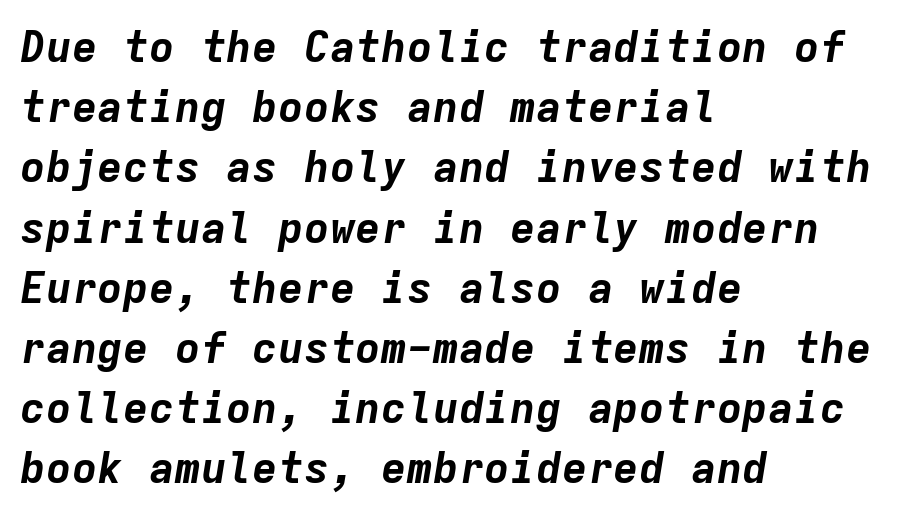
{"italic": "yes", "lean": "right", "slant_degrees": 9, "bold": "yes", "weight": "bold", "width": "normal", "stroke_contrast": "low", "x_height": "medium", "monospaced": "yes", "underline": "no", "align": "left", "line_spacing": "normal", "line_spacing_ratio": 1.4, "letter_spacing": "normal", "letter_spacing_em": 0.0, "glyph_px": 43}
